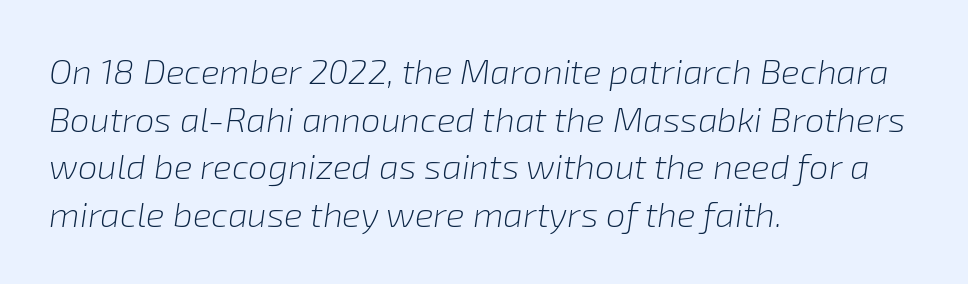
Is this a fixed-width face? No — the glyphs have proportional, varying widths. Characters are canted at an angle relative to the baseline's perpendicular. Notice how the passage keeps a crisp vertical edge on the left only. This is not heavy type; no bold has been used. Successive baselines arrive at the customary interval. Each word holds together tightly as a unit, with standard inter-letter gaps.
